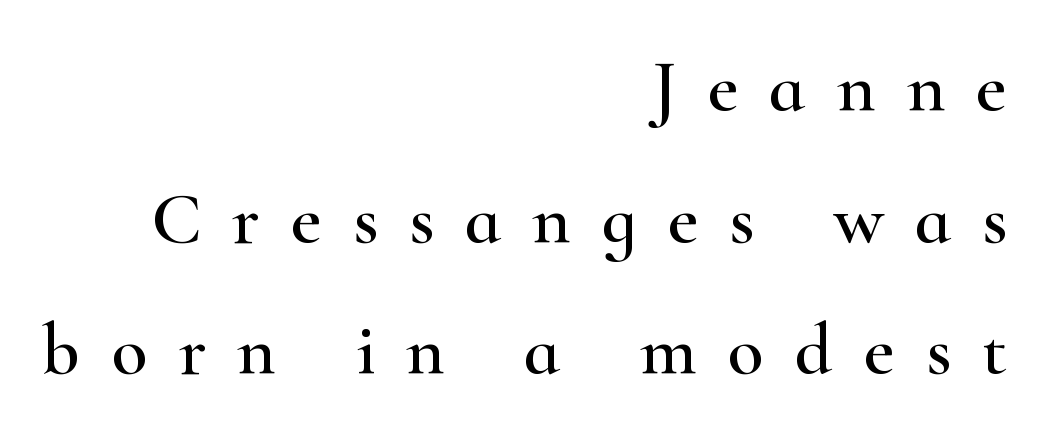
The image shows 74 px wide serif type, upright; set right-aligned, line spacing 1.78x, unusually wide letter spacing (+0.42 em), not underlined; high stroke contrast and a small x-height.
